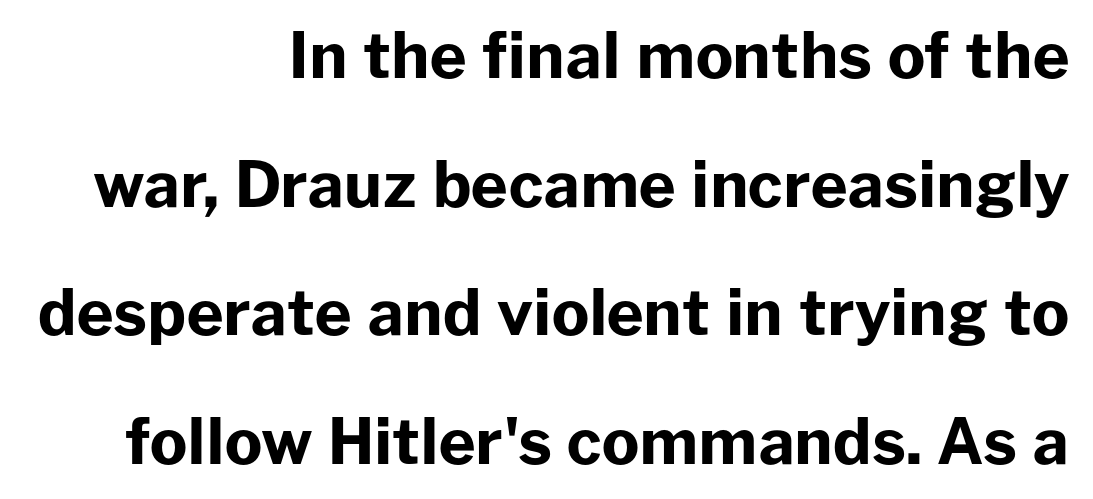
{"serif": "no", "italic": "no", "bold": "yes", "weight": "bold", "width": "normal", "stroke_contrast": "low", "x_height": "medium", "monospaced": "no", "underline": "no", "align": "right", "line_spacing": "loose", "line_spacing_ratio": 2.04, "letter_spacing": "normal", "letter_spacing_em": 0.0, "glyph_px": 63}
